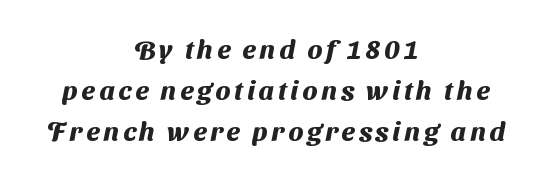
The image shows 27 px bold type; set centered, normal line spacing (1.51x), not underlined.
